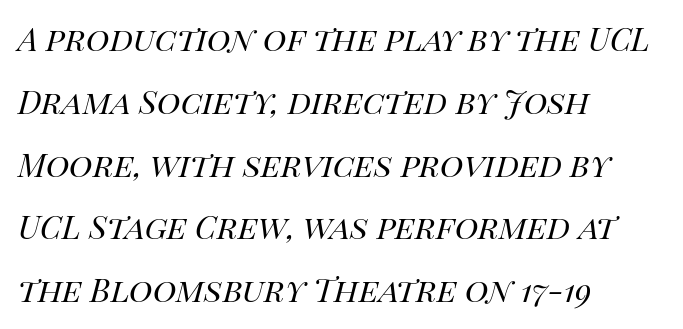
{"italic": "yes", "lean": "right", "slant_degrees": 14, "bold": "no", "weight": "regular", "width": "normal", "stroke_contrast": "high", "x_height": "large", "monospaced": "no", "underline": "no", "align": "left", "line_spacing": "normal", "line_spacing_ratio": 1.57, "letter_spacing": "normal", "letter_spacing_em": 0.0, "glyph_px": 40}
